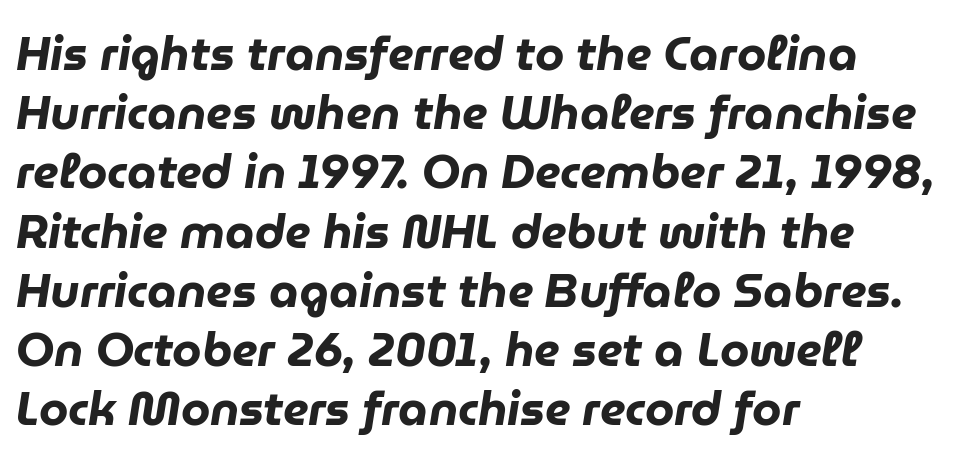
If you drew a ruler down the left edge, every line would touch it. Designer's note — italics engaged. The designer left line spacing at the default. Each letter keeps its own natural width here, so spacing adapts to shape.
